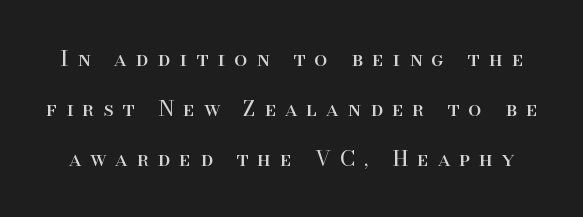
A bare baseline throughout the passage. Weight class: somewhere from thin through regular. Horizontal bands of white between lines are thick stripes. It's the straight-up-and-down kind of type.
